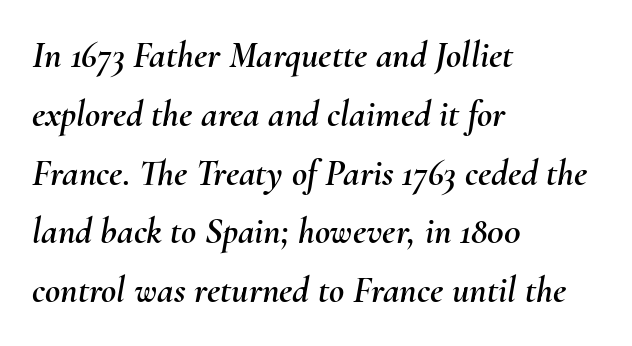
The image shows 37 px text type, italic (leaning right); set left-aligned, normal line spacing (1.59x), normal letter spacing, not underlined; medium stroke contrast and a small x-height.
